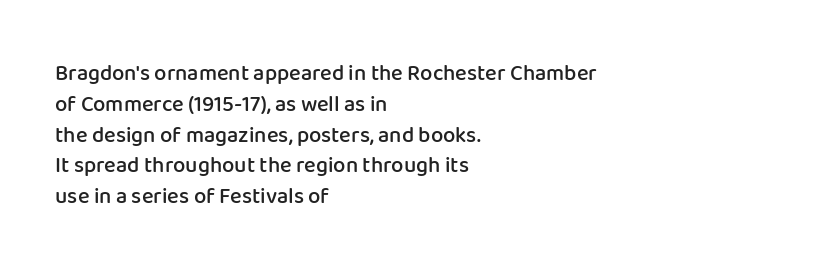
The image shows 22 px text type, upright; set left-aligned, normal line spacing (1.4x), normal letter spacing, not underlined.
